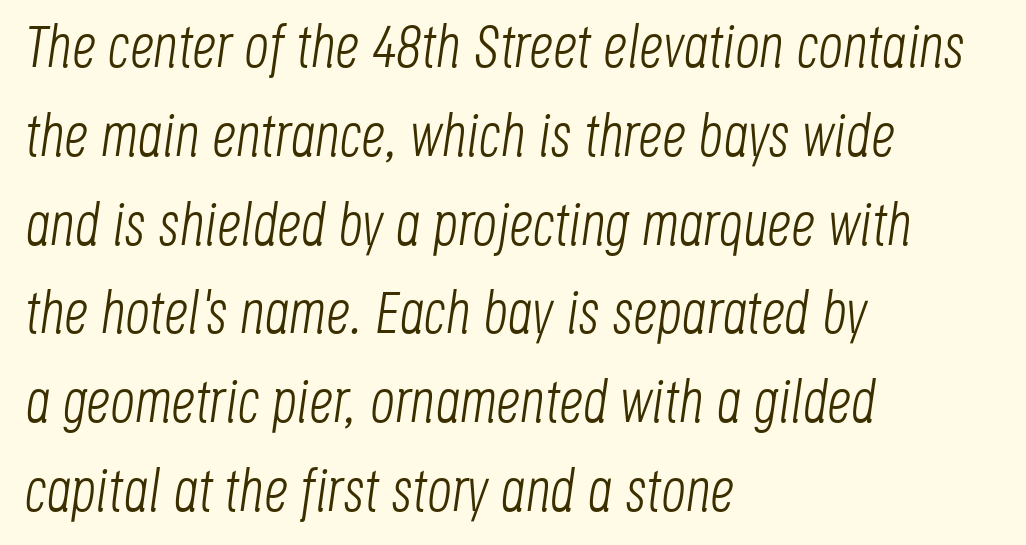
Q: Is the text bold? A: No.
Q: Is the text italic (slanted)? A: Yes, it leans right by about 8 degrees.
Q: Is the text underlined? A: No.
Q: How is the paragraph aligned? A: Left-aligned.
Q: Is the spacing between letters normal or unusually wide? A: Normal.
Q: Is the spacing between lines tight, normal or loose? A: Normal.
Q: Width (condensed, normal, or wide)? A: Condensed.
Q: Stroke contrast? A: Low.
Q: x-height? A: Large.
Q: Monospaced? A: No.
